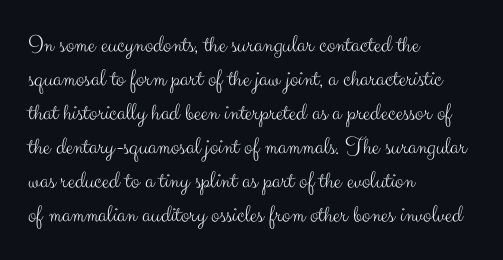
Q: Is the text bold? A: No.
Q: Is the text italic (slanted)? A: Yes.
Q: Is the text underlined? A: No.
Q: How is the paragraph aligned? A: Left-aligned.
Q: Is the spacing between letters normal or unusually wide? A: Normal.
Q: Is the spacing between lines tight, normal or loose? A: Normal.
